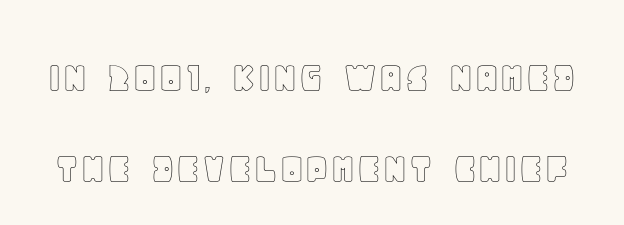
Horizontal bands of white between lines are thick stripes. Type without underlining. A roman cut, with each character standing at attention. Standard letterfit; no display-style spreading of the glyphs.
